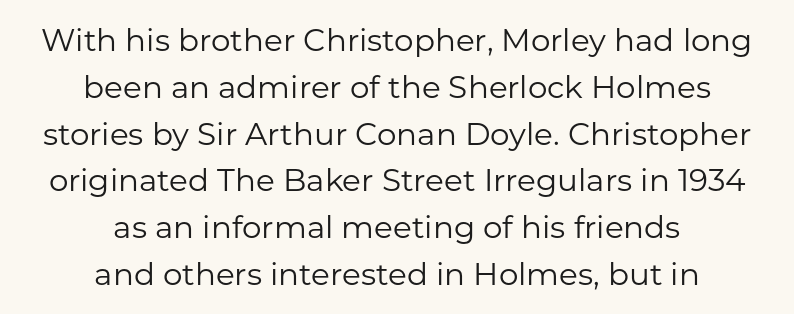
{"serif": "no", "italic": "no", "bold": "no", "weight": "regular", "width": "normal", "stroke_contrast": "low", "x_height": "medium", "monospaced": "no", "underline": "no", "align": "center", "line_spacing": "normal", "line_spacing_ratio": 1.51, "letter_spacing": "normal", "letter_spacing_em": 0.0, "glyph_px": 31}
